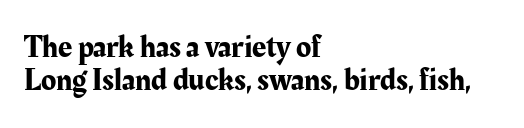
Has an underline been added? It has not. Characters follow at the spacing the type designer built in. One glance says dense: line gaps are narrower than usual. Compared with a centered layout, this one pins lines to the left instead.
